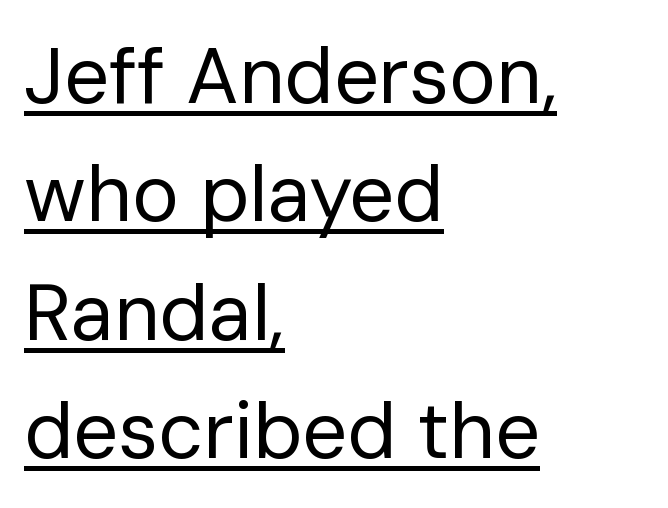
The image shows 79 px regular-weight sans-serif type, upright; set left-aligned, normal line spacing (1.5x), normal letter spacing, underlined; low stroke contrast and a medium x-height.
